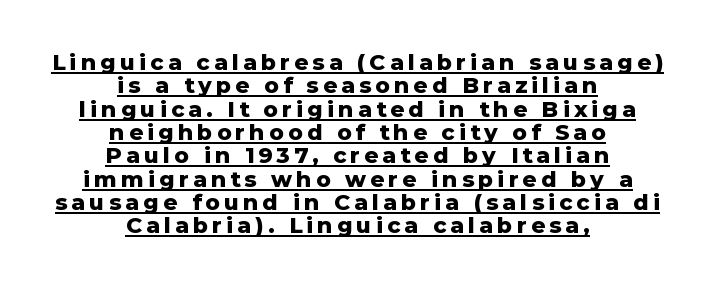
The image shows 22 px bold type, upright; set centered, tight line spacing (1.06x), underlined.
